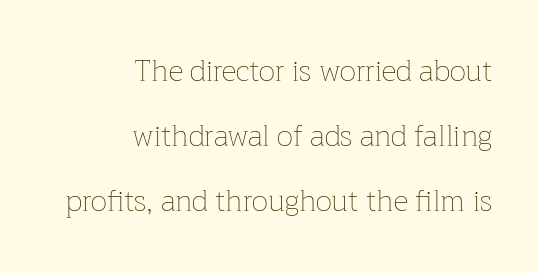
Q: Is the text bold? A: No.
Q: Is the text italic (slanted)? A: No, it is upright.
Q: Is the text underlined? A: No.
Q: How is the paragraph aligned? A: Right-aligned.
Q: Is the spacing between letters normal or unusually wide? A: Normal.
Q: Is the spacing between lines tight, normal or loose? A: Loose.
Q: Width (condensed, normal, or wide)? A: Normal.
Q: Stroke contrast? A: Low.
Q: x-height? A: Medium.
Q: Monospaced? A: No.
